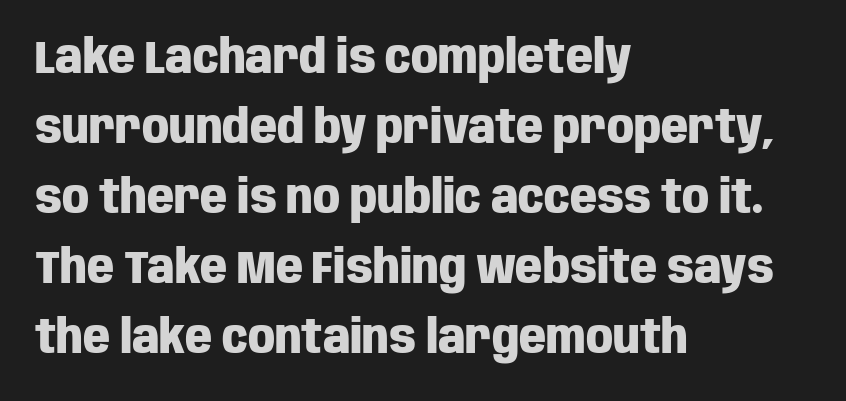
The image shows 47 px heavy, condensed sans-serif type, upright; set left-aligned, normal line spacing (1.49x), normal letter spacing, not underlined; low stroke contrast and a large x-height.
